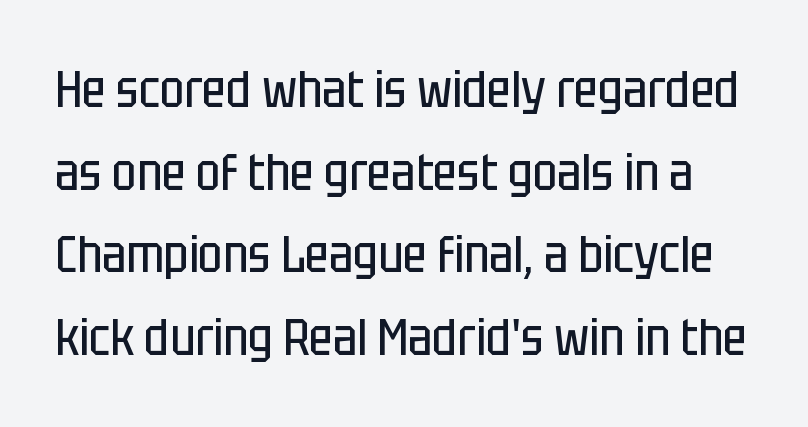
Q: Is the text bold? A: No.
Q: Is the text italic (slanted)? A: No, it is upright.
Q: Is the typeface a serif or a sans-serif typeface? A: Sans-serif.
Q: Is the text underlined? A: No.
Q: Is the spacing between letters normal or unusually wide? A: Normal.
Q: Is the spacing between lines tight, normal or loose? A: Normal.
Q: Width (condensed, normal, or wide)? A: Condensed.
Q: Stroke contrast? A: Low.
Q: x-height? A: Large.
Q: Monospaced? A: No.
